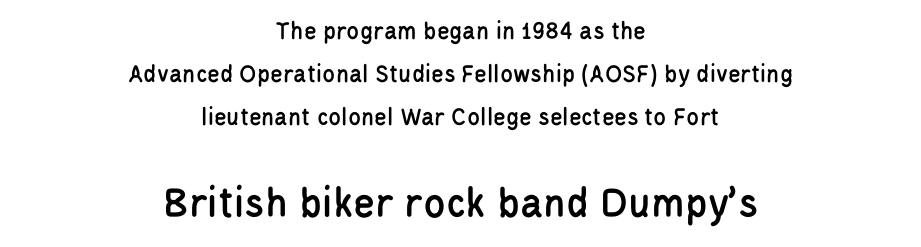
{"serif": "no", "italic": "no", "width": "condensed", "stroke_contrast": "low", "x_height": "large", "monospaced": "no", "underline": "no", "align": "center", "line_spacing": "normal", "line_spacing_ratio": 1.66, "letter_spacing": "normal", "letter_spacing_em": 0.0, "larger_block": "second", "size_ratio": 1.73, "glyph_px": 45}
